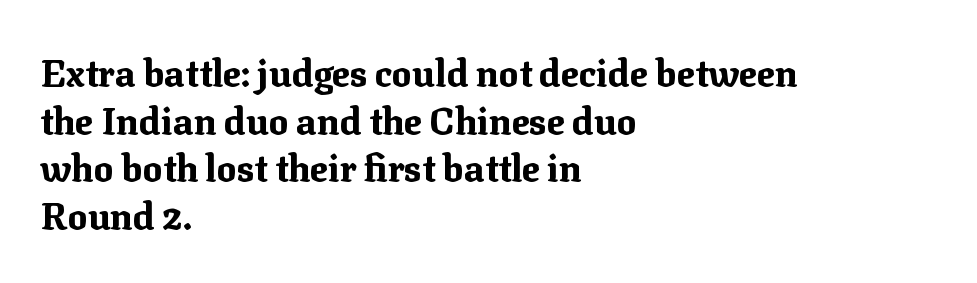
The rendering shows small feet on the letterforms — a serif design. Quick note: not italic, upright. Think of a printed novel: that variable character pitch is what you see here. This rendering features lettering with no underline. Words appear dense and cohesive because spacing is normal. These lines stack with their left ends in a neat column.
